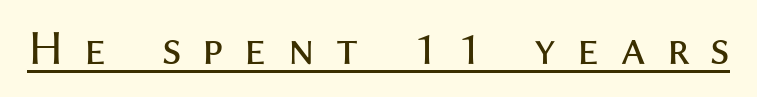
Q: Is the text bold? A: No.
Q: Is the text italic (slanted)? A: No, it is upright.
Q: Is the typeface a serif or a sans-serif typeface? A: Sans-serif.
Q: Is the text underlined? A: Yes.
Q: Is the spacing between letters normal or unusually wide? A: Unusually wide.
Q: Width (condensed, normal, or wide)? A: Normal.
Q: Stroke contrast? A: Medium.
Q: x-height? A: Medium.
Q: Monospaced? A: No.
